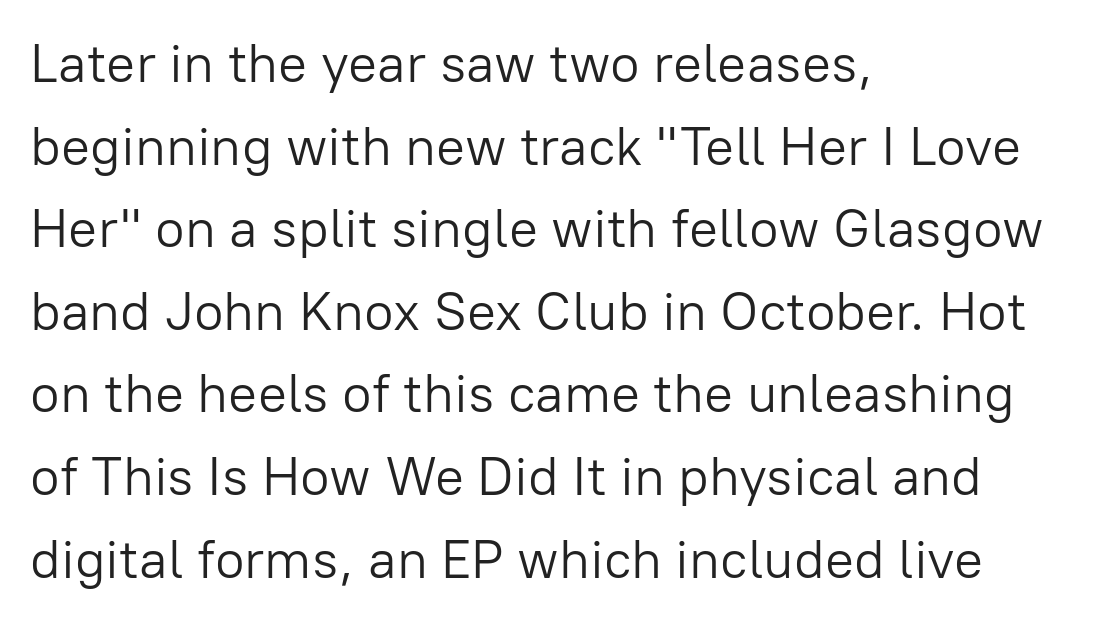
Left-aligned paragraph, ragged on the right. Bold? No — there's no thickening of the strokes. Baseline-to-baseline distance is the conventional proportion of letter height. You could not count columns in this text — the font is proportionally spaced. Rule under the text: the space is simply empty. Font category for this specimen: sans-serif.
